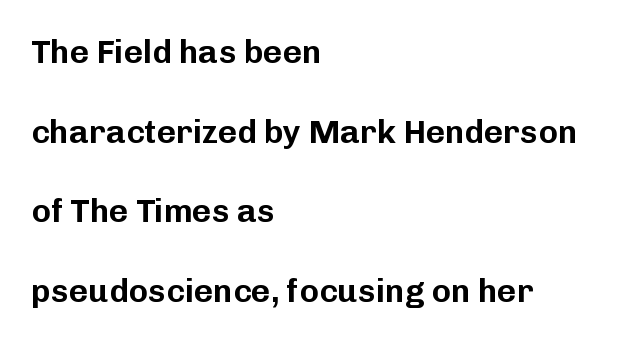
The image shows 33 px sans-serif type, upright; set left-aligned, loose line spacing (2.41x), normal letter spacing, not underlined; low stroke contrast and a medium x-height.
